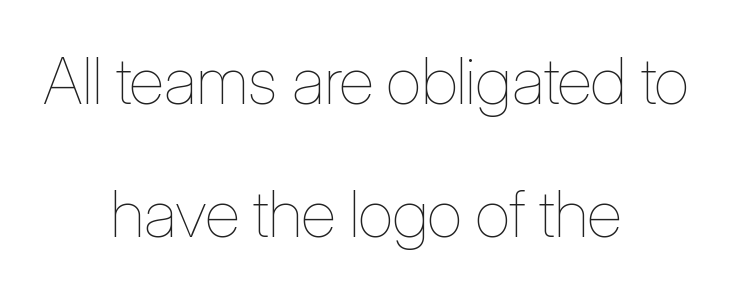
Nope, not italic — everything's standing straight. The letters sit at their default tracking, neither squeezed nor spread. Each letter keeps its own natural width here, so spacing adapts to shape. Leading: increased. Is the type heavy? It reads as light-to-regular instead.
